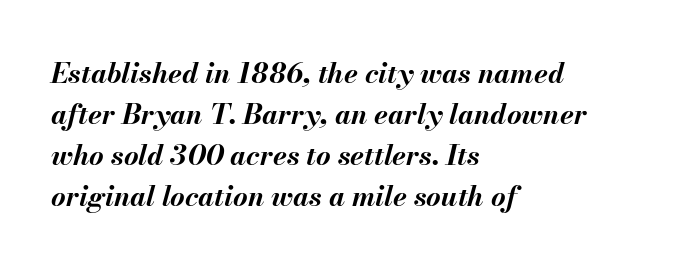
The image shows 28 px bold type, italic (leaning right); set left-aligned, normal line spacing (1.46x), normal letter spacing, not underlined; medium stroke contrast and a small x-height.
